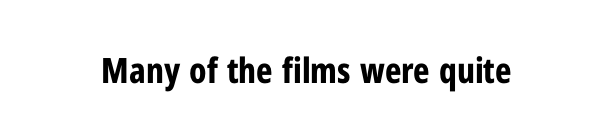
{"serif": "no", "italic": "no", "bold": "yes", "weight": "bold", "width": "condensed", "stroke_contrast": "low", "x_height": "medium", "monospaced": "no", "underline": "no", "letter_spacing": "normal", "letter_spacing_em": 0.0, "glyph_px": 35}
